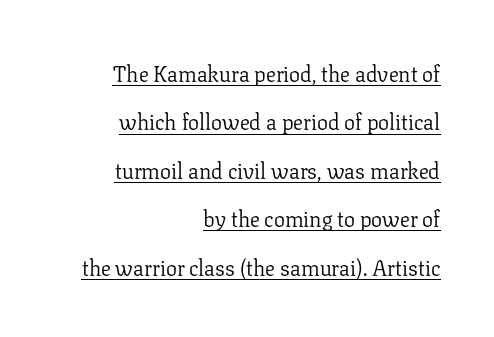
{"italic": "no", "bold": "no", "underline": "yes", "align": "right", "line_spacing": "loose", "line_spacing_ratio": 2.2, "letter_spacing": "normal", "letter_spacing_em": 0.0, "glyph_px": 22}
